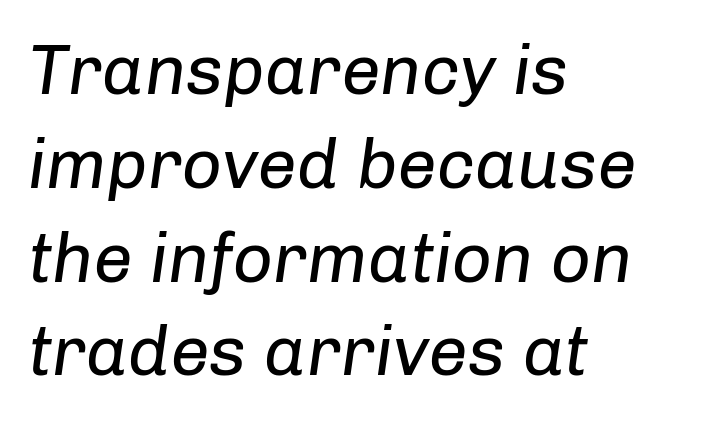
{"italic": "yes", "lean": "right", "slant_degrees": 8, "bold": "no", "weight": "regular", "width": "normal", "stroke_contrast": "low", "x_height": "medium", "monospaced": "no", "underline": "no", "align": "left", "line_spacing": "normal", "line_spacing_ratio": 1.34, "letter_spacing": "normal", "letter_spacing_em": 0.0, "glyph_px": 70}
